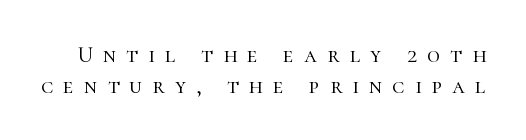
The strip under each line holds only bare page. This reads as an unemphasized weight, regular at the heaviest. Italic: no, the glyphs are upright roman. Glyph-to-glyph distance is far greater than everyday printed text.
